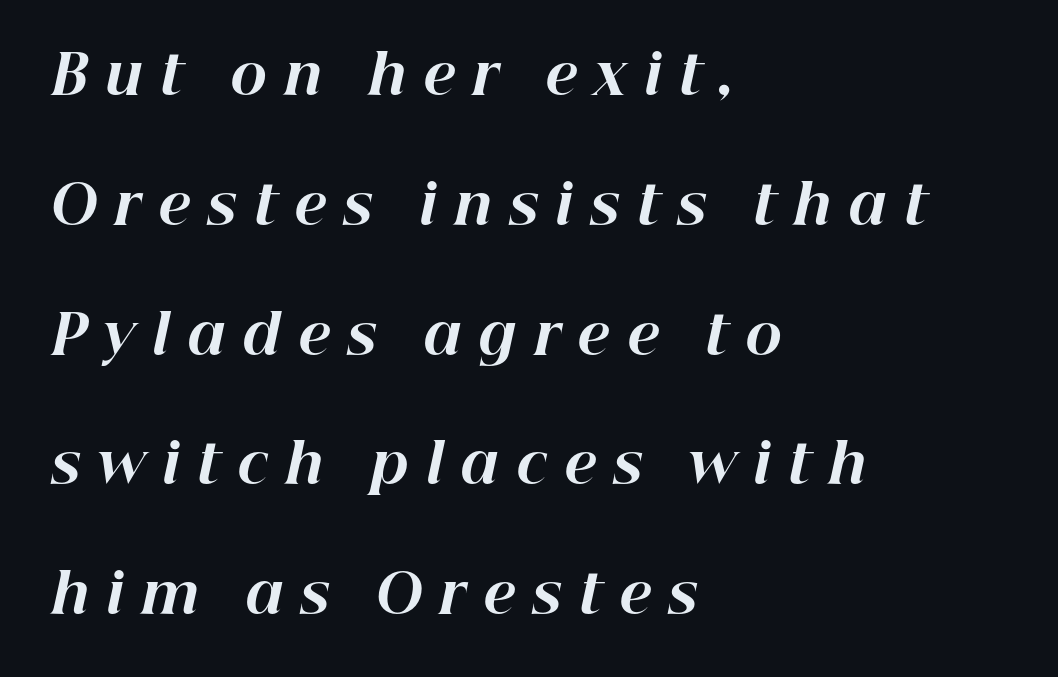
The image shows 55 px bold type, italic (leaning right); set left-aligned, loose line spacing (2.36x), unusually wide letter spacing (+0.31 em), not underlined; high stroke contrast and a medium x-height.
